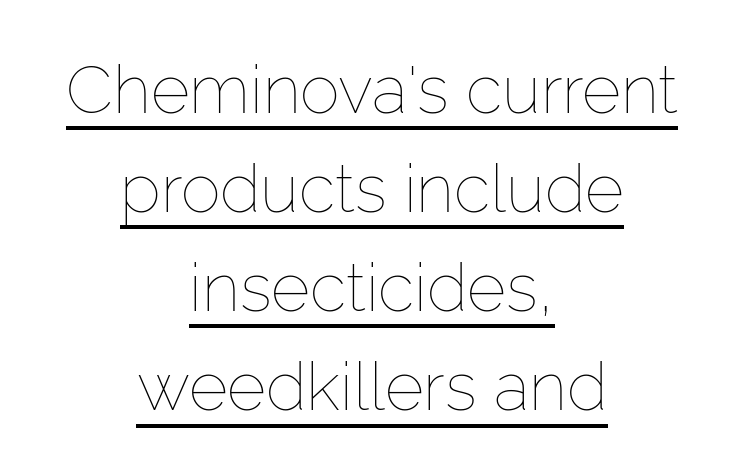
The image shows 67 px thin type, upright; set centered, normal line spacing (1.48x), normal letter spacing, underlined; low stroke contrast and a medium x-height.
